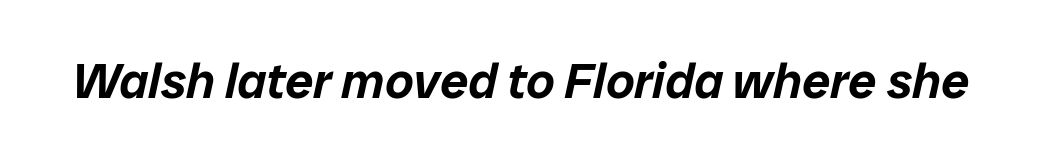
Q: Is the text italic (slanted)? A: Yes, it leans right by about 12 degrees.
Q: Is the text underlined? A: No.
Q: Is the spacing between letters normal or unusually wide? A: Normal.
Q: Width (condensed, normal, or wide)? A: Normal.
Q: Stroke contrast? A: Low.
Q: x-height? A: Medium.
Q: Monospaced? A: No.
